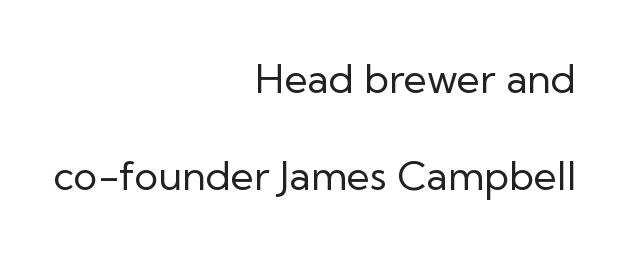
Q: Is the text bold? A: No.
Q: Is the text italic (slanted)? A: No, it is upright.
Q: Is the typeface a serif or a sans-serif typeface? A: Sans-serif.
Q: Is the text underlined? A: No.
Q: How is the paragraph aligned? A: Right-aligned.
Q: Is the spacing between letters normal or unusually wide? A: Normal.
Q: Is the spacing between lines tight, normal or loose? A: Loose.
Q: Width (condensed, normal, or wide)? A: Normal.
Q: Stroke contrast? A: Low.
Q: x-height? A: Medium.
Q: Monospaced? A: No.
